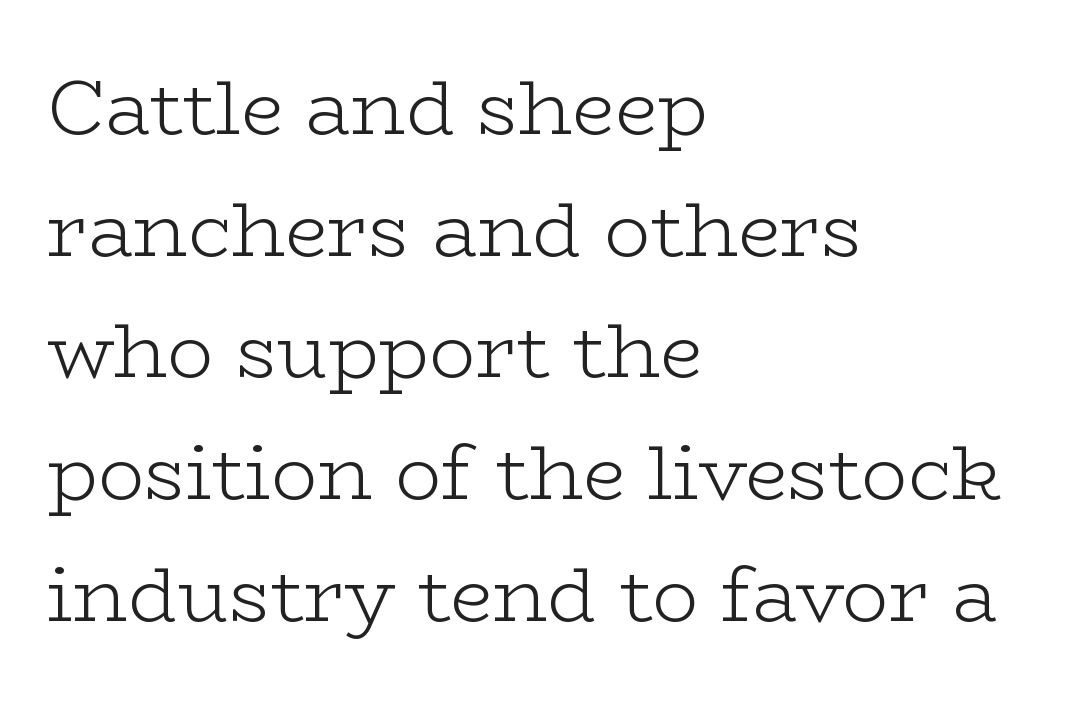
The image shows 77 px light, wide serif type, upright; set left-aligned, normal line spacing (1.58x), normal letter spacing, not underlined; low stroke contrast and a medium x-height.
